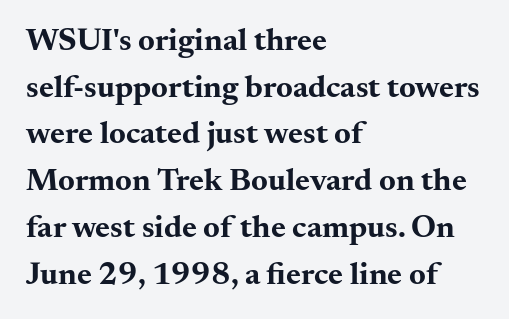
{"serif": "yes", "italic": "no", "bold": "yes", "weight": "bold", "width": "wide", "stroke_contrast": "medium", "x_height": "small", "monospaced": "no", "underline": "no", "align": "left", "line_spacing": "normal", "line_spacing_ratio": 1.46, "letter_spacing": "normal", "letter_spacing_em": 0.0, "glyph_px": 32}
